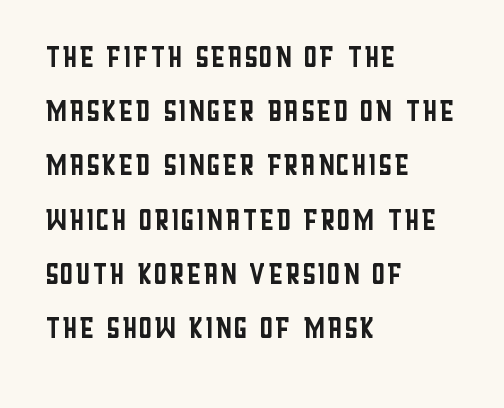
Alignment: flush left. No heavy texture on the line: the type isn't bold. Proportional: the letters do not fall into vertical columns. If you measured baseline to baseline, you'd find a middling distance. A typesetter would mark this as roman, not italic.
